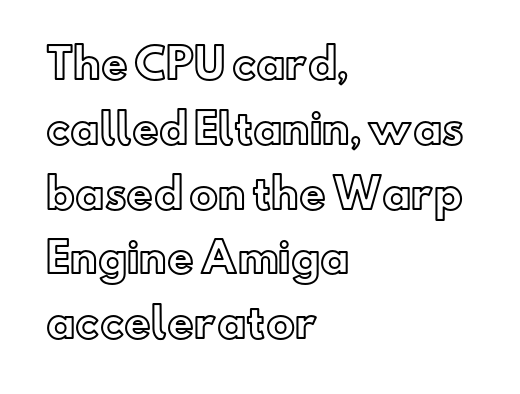
Q: Is the text italic (slanted)? A: No, it is upright.
Q: Is the text underlined? A: No.
Q: How is the paragraph aligned? A: Left-aligned.
Q: Is the spacing between letters normal or unusually wide? A: Normal.
Q: Is the spacing between lines tight, normal or loose? A: Normal.
Q: Width (condensed, normal, or wide)? A: Normal.
Q: x-height? A: Small.
Q: Monospaced? A: No.
